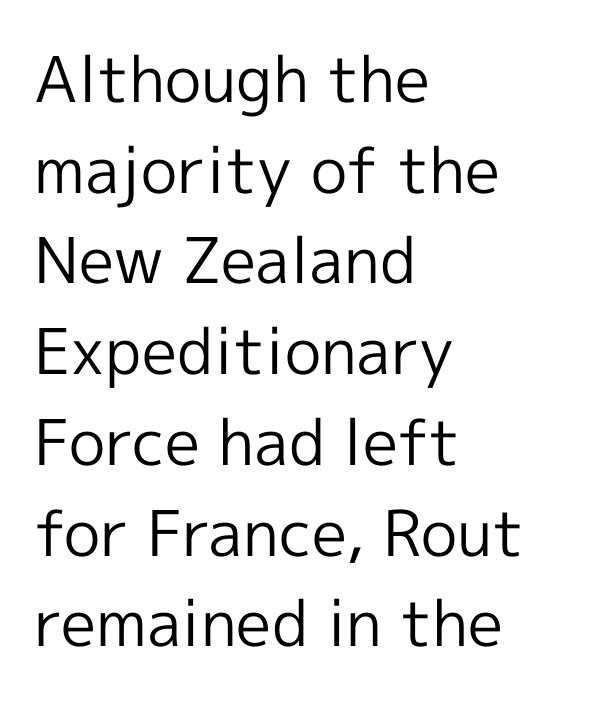
Words appear dense and cohesive because spacing is normal. Line starts are locked; line ends wander. Character widths vary here, with narrow letters taking less room than wide ones. Caption: face not bold, strokes unweighted. Honestly, the row spacing looks completely unremarkable. Each row of text sits above clean, open space.
